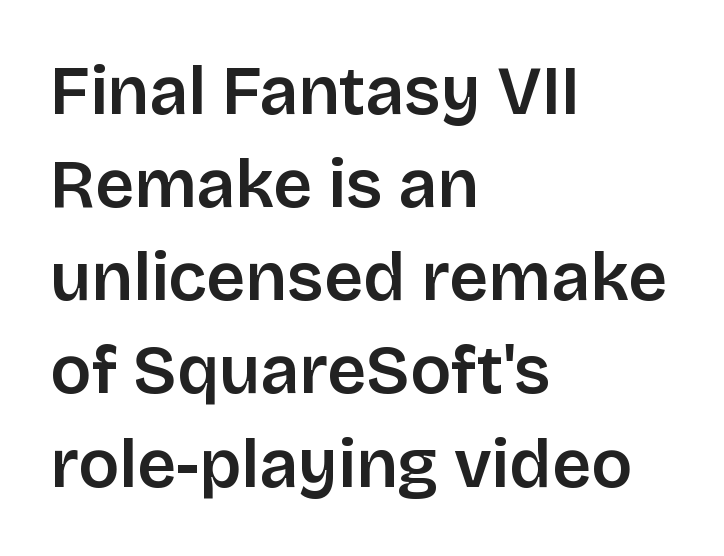
Q: Is the text italic (slanted)? A: No, it is upright.
Q: Is the typeface a serif or a sans-serif typeface? A: Sans-serif.
Q: Is the text underlined? A: No.
Q: How is the paragraph aligned? A: Left-aligned.
Q: Is the spacing between letters normal or unusually wide? A: Normal.
Q: Is the spacing between lines tight, normal or loose? A: Normal.
Q: Width (condensed, normal, or wide)? A: Normal.
Q: Stroke contrast? A: Low.
Q: x-height? A: Large.
Q: Monospaced? A: No.
